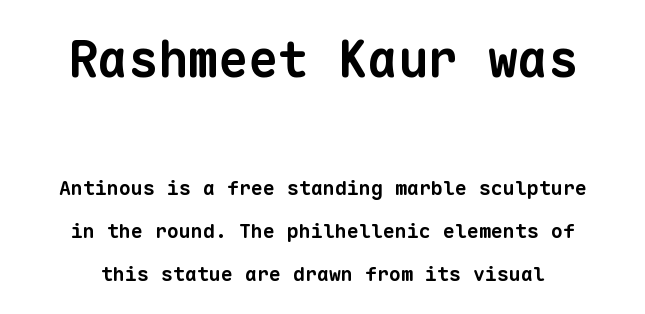
A typesetter would label this face a sans. Whoever set this chose breathing room over compactness in the vertical rhythm. Horizontal alignment here is central, giving a formal, balanced look. Plenty of ink on the page — the face is bold.
